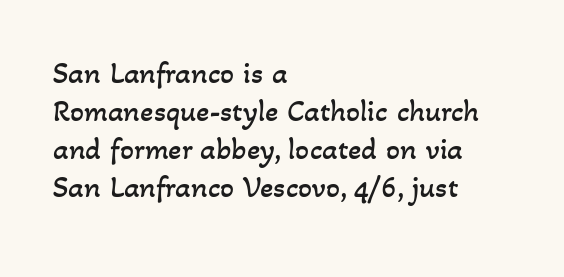
The type is set solid horizontally, with unmodified tracking. Every row of glyphs begins at an identical x-position on the left. The rendering uses natural spacing where letterforms have individual widths. The specimen omits any rule beneath the text block's lines. Stroke thickness stays within the range of a standard reading face or lighter.
